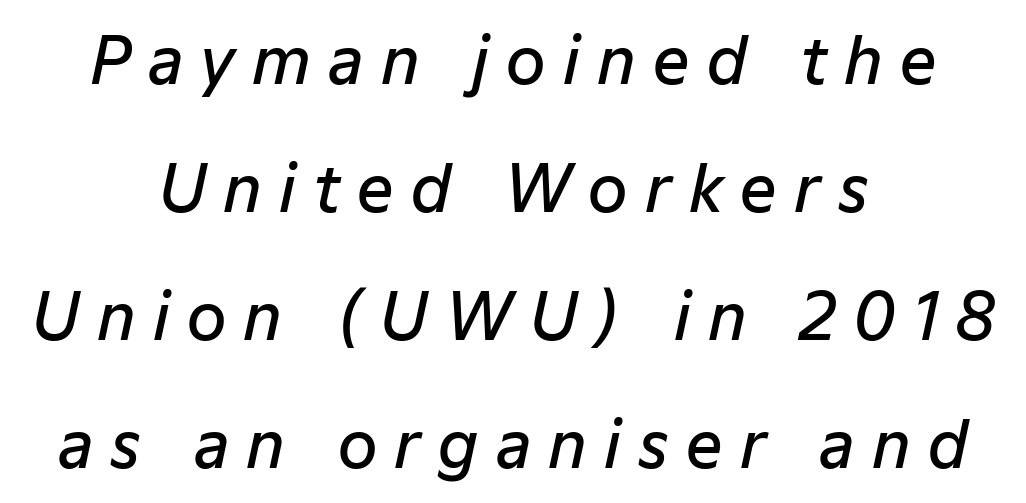
{"italic": "yes", "lean": "right", "slant_degrees": 12, "bold": "semi", "weight": "semibold", "width": "normal", "stroke_contrast": "low", "x_height": "medium", "monospaced": "no", "underline": "no", "align": "center", "line_spacing": "loose", "line_spacing_ratio": 2.0, "letter_spacing": "wide", "letter_spacing_em": 0.27, "glyph_px": 64}
